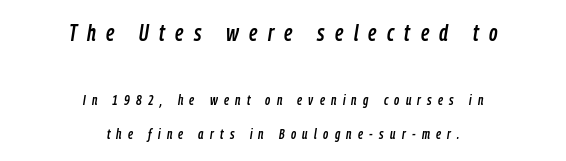
{"italic": "yes", "lean": "right", "slant_degrees": 9, "underline": "no", "align": "center", "line_spacing": "loose", "line_spacing_ratio": 2.39, "letter_spacing": "wide", "letter_spacing_em": 0.45, "larger_block": "first", "size_ratio": 1.64, "glyph_px": 23}
